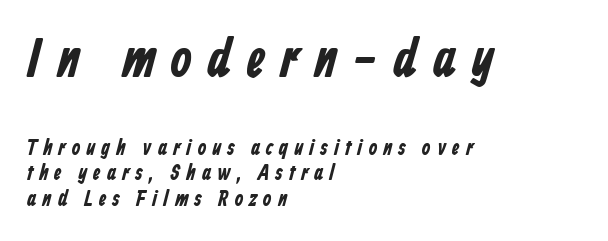
The image shows 55 px bold, condensed sans-serif type; set left-aligned, line spacing 1.16x, unusually wide letter spacing (+0.28 em), not underlined; the first (top) block is 2.5x larger; low stroke contrast and a medium x-height.
